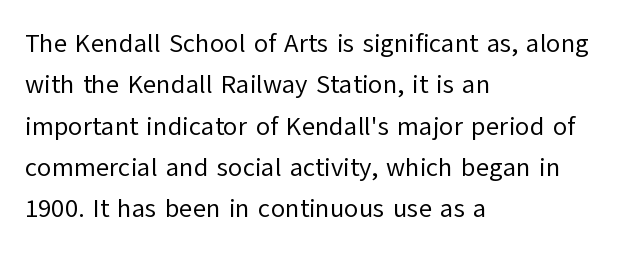
Q: Is the text bold? A: No.
Q: Is the text italic (slanted)? A: No, it is upright.
Q: Is the text underlined? A: No.
Q: How is the paragraph aligned? A: Left-aligned.
Q: Is the spacing between letters normal or unusually wide? A: Normal.
Q: Is the spacing between lines tight, normal or loose? A: Normal.
